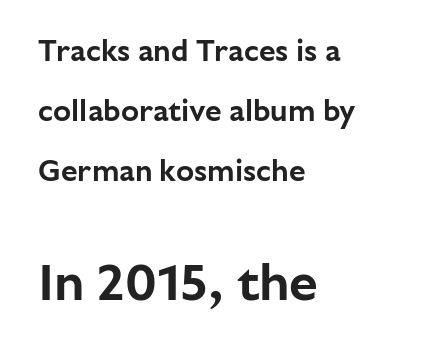
Larger block? The one below; the one above is distinctly smaller. One glance says open: line gaps are wider than usual. The letters carry no serifs — their stems end cleanly without finishing strokes. Spacing verdict: proportional, widths tailored to each character.
